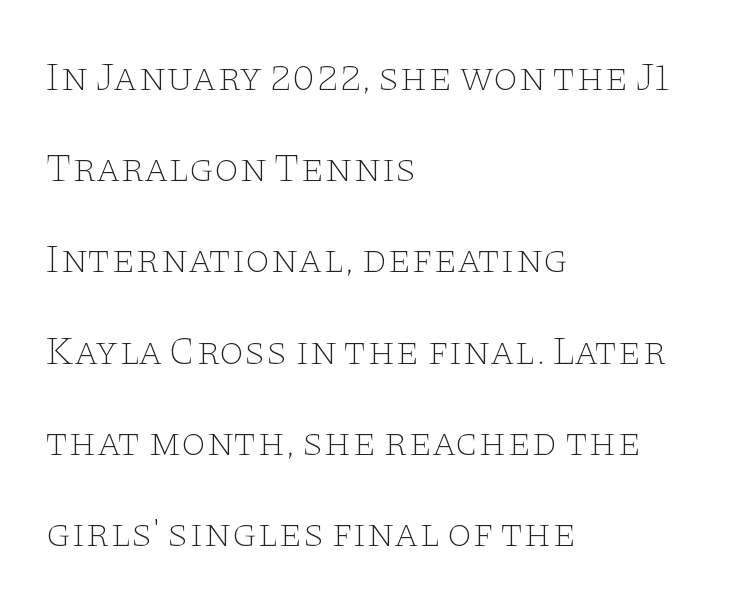
Q: Is the text bold? A: No.
Q: Is the text italic (slanted)? A: No, it is upright.
Q: Is the typeface a serif or a sans-serif typeface? A: Serif.
Q: Is the text underlined? A: No.
Q: How is the paragraph aligned? A: Left-aligned.
Q: Is the spacing between letters normal or unusually wide? A: Normal.
Q: Is the spacing between lines tight, normal or loose? A: Loose.
Q: Width (condensed, normal, or wide)? A: Wide.
Q: Stroke contrast? A: Low.
Q: x-height? A: Large.
Q: Monospaced? A: No.
